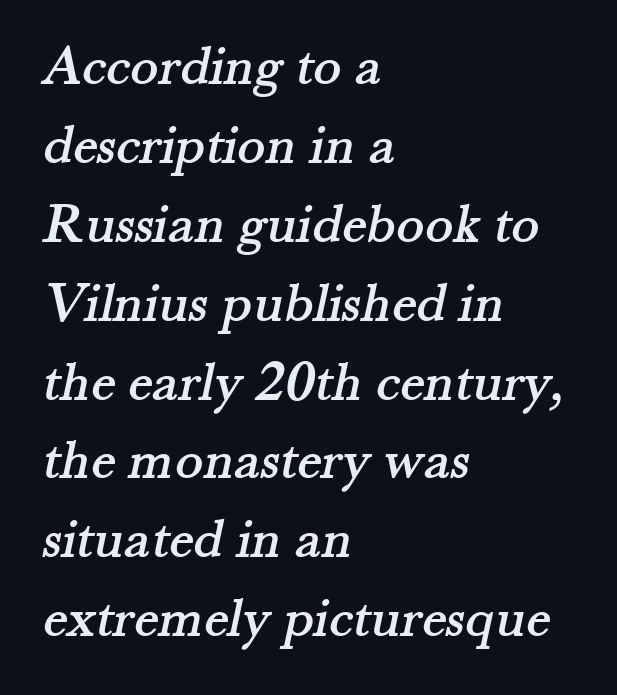
{"serif": "yes", "width": "normal", "stroke_contrast": "medium", "x_height": "small", "monospaced": "no", "underline": "no", "align": "left", "line_spacing": "normal", "line_spacing_ratio": 1.36, "letter_spacing": "normal", "letter_spacing_em": 0.0, "glyph_px": 58}
